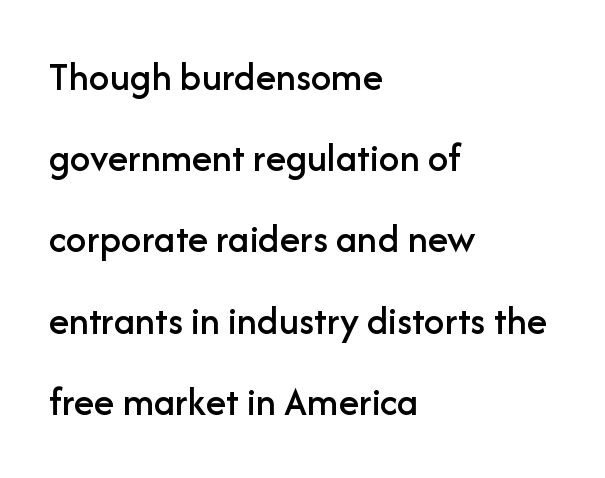
{"serif": "no", "italic": "no", "width": "normal", "stroke_contrast": "low", "x_height": "medium", "monospaced": "no", "underline": "no", "align": "left", "line_spacing": "loose", "line_spacing_ratio": 1.98, "letter_spacing": "normal", "letter_spacing_em": 0.0, "glyph_px": 41}
